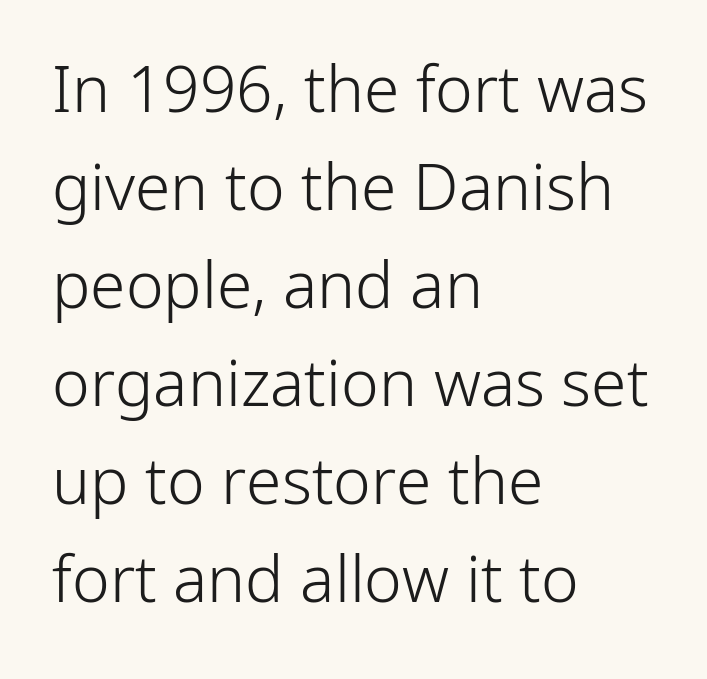
Q: Is the text bold? A: No.
Q: Is the text italic (slanted)? A: No, it is upright.
Q: Is the typeface a serif or a sans-serif typeface? A: Sans-serif.
Q: Is the text underlined? A: No.
Q: How is the paragraph aligned? A: Left-aligned.
Q: Is the spacing between letters normal or unusually wide? A: Normal.
Q: Is the spacing between lines tight, normal or loose? A: Normal.
Q: Width (condensed, normal, or wide)? A: Normal.
Q: Stroke contrast? A: Low.
Q: x-height? A: Medium.
Q: Monospaced? A: No.
